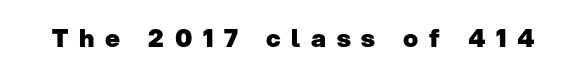
This sample uses an upright cut, with every glyph sitting square on the baseline. Underlining? Definitely not there. Thick stems and heavy bowls — unmistakably bold. Is the letter spacing exaggerated? Yes — the characters are pushed far apart.
